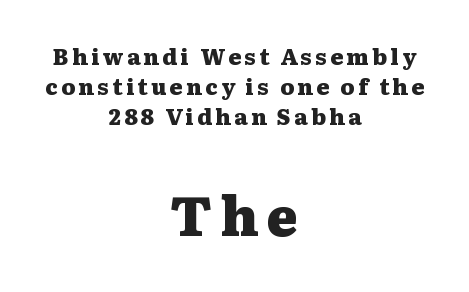
The image shows 54 px heavy, wide serif type, upright; set centered, normal line spacing (1.36x), not underlined; the second (bottom) block is 2.45x larger; medium stroke contrast and a medium x-height.
